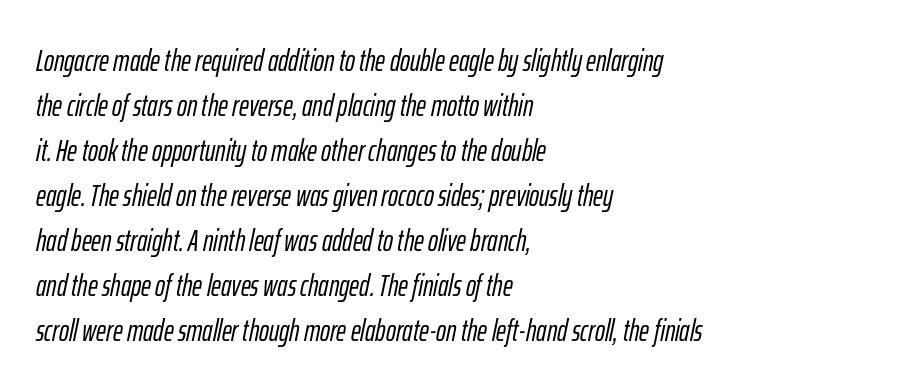
Anything drawn beneath the words? Only blank space. In CSS terms this would be text-align: left. How would I describe the line gaps? Plain and ordinary. The gaps between neighbouring characters are ordinary and unremarkable. The face used here is proportionally spaced, like ordinary book or web type. An italicized treatment has been applied to the whole sample.
